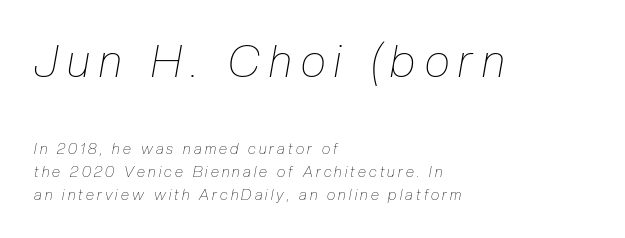
{"italic": "yes", "lean": "right", "slant_degrees": 10, "bold": "no", "weight": "thin", "width": "condensed", "stroke_contrast": "low", "x_height": "medium", "monospaced": "no", "underline": "no", "align": "left", "line_spacing": "normal", "line_spacing_ratio": 1.53, "letter_spacing": "wide", "letter_spacing_em": 0.21, "larger_block": "first", "size_ratio": 3.0, "glyph_px": 45}
